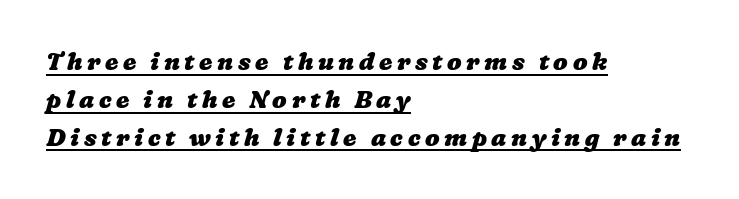
Summary of weight: heavy, a full bold. The typesetter chose a ragged-right arrangement here. Regular leading. Notice how a bar underscores the lettering throughout.
